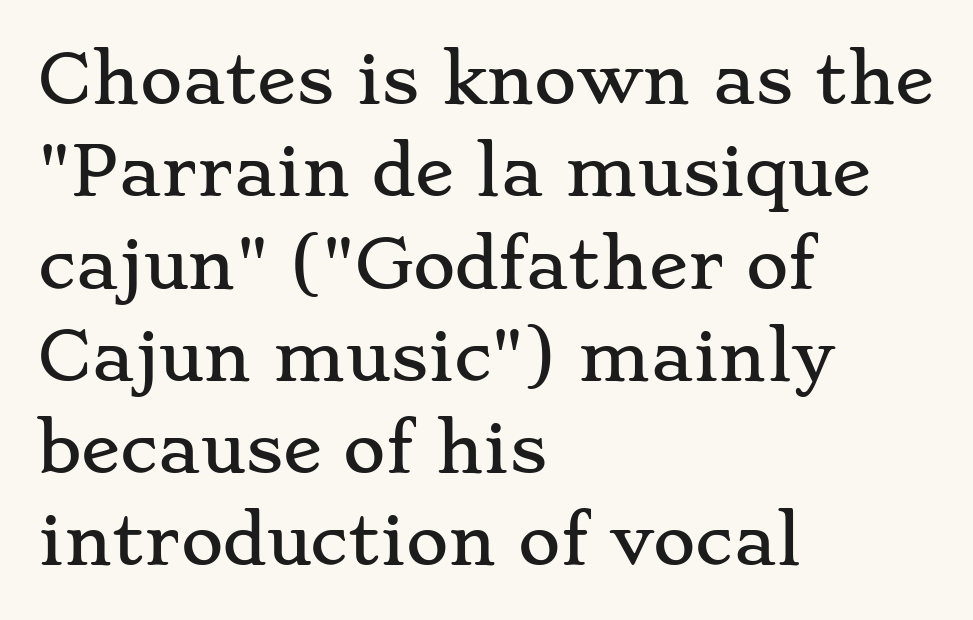
Alignment: flush left. Yep, those are serifs on the letters. Check under the words: just untouched page. This sample uses an upright cut, with every glyph sitting square on the baseline.
